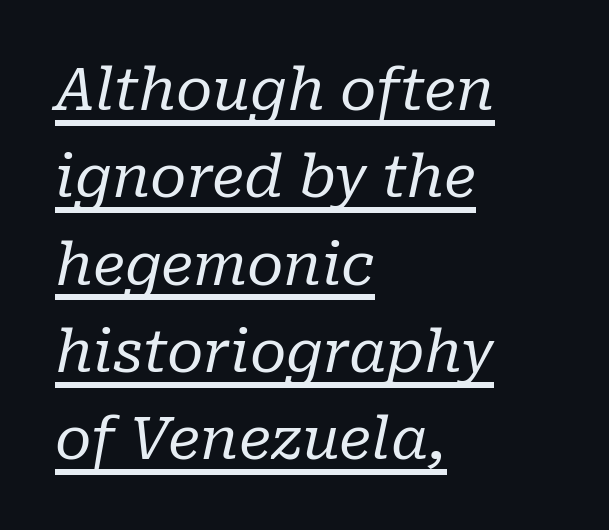
{"serif": "yes", "italic": "yes", "lean": "right", "slant_degrees": 10, "bold": "no", "weight": "regular", "width": "normal", "stroke_contrast": "low", "x_height": "medium", "monospaced": "no", "underline": "yes", "align": "left", "line_spacing": "normal", "line_spacing_ratio": 1.48, "letter_spacing": "normal", "letter_spacing_em": 0.0, "glyph_px": 59}
